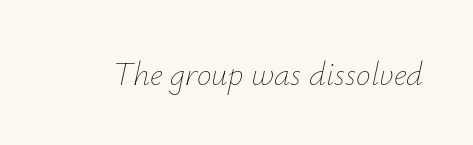
{"italic": "yes", "lean": "right", "slant_degrees": 12, "bold": "no", "weight": "thin", "width": "normal", "stroke_contrast": "low", "x_height": "small", "monospaced": "no", "underline": "no", "letter_spacing": "normal", "letter_spacing_em": 0.0, "glyph_px": 33}
